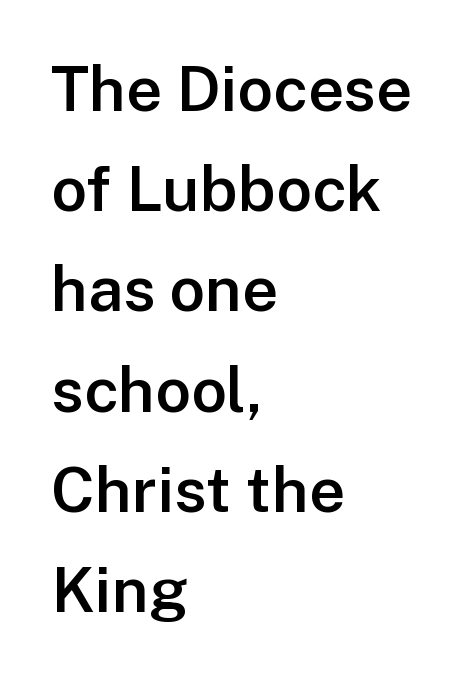
The image shows 63 px semibold sans-serif type, upright; set left-aligned, normal line spacing (1.59x), normal letter spacing, not underlined; low stroke contrast and a medium x-height.
